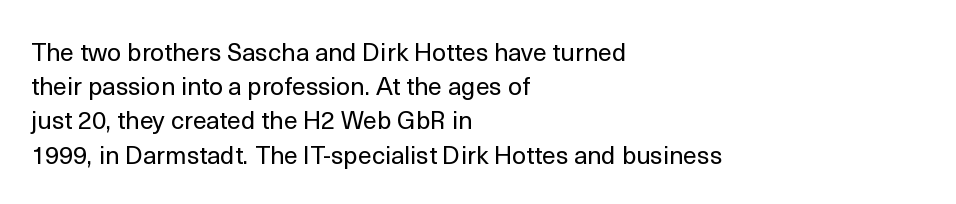
The image shows 25 px text type, upright; set left-aligned, normal line spacing (1.37x), normal letter spacing, not underlined.
